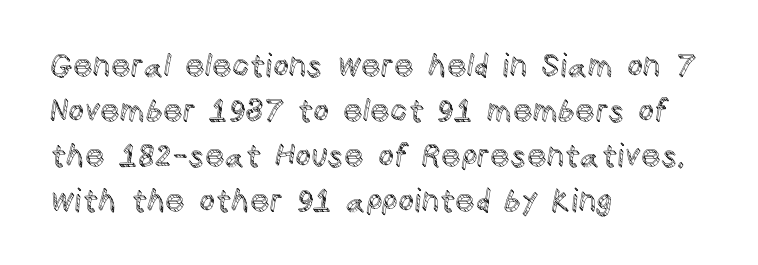
Q: Is the text italic (slanted)? A: Yes.
Q: Is the text underlined? A: No.
Q: How is the paragraph aligned? A: Left-aligned.
Q: Is the spacing between letters normal or unusually wide? A: Normal.
Q: Is the spacing between lines tight, normal or loose? A: Normal.
Q: Width (condensed, normal, or wide)? A: Normal.
Q: x-height? A: Large.
Q: Monospaced? A: No.
